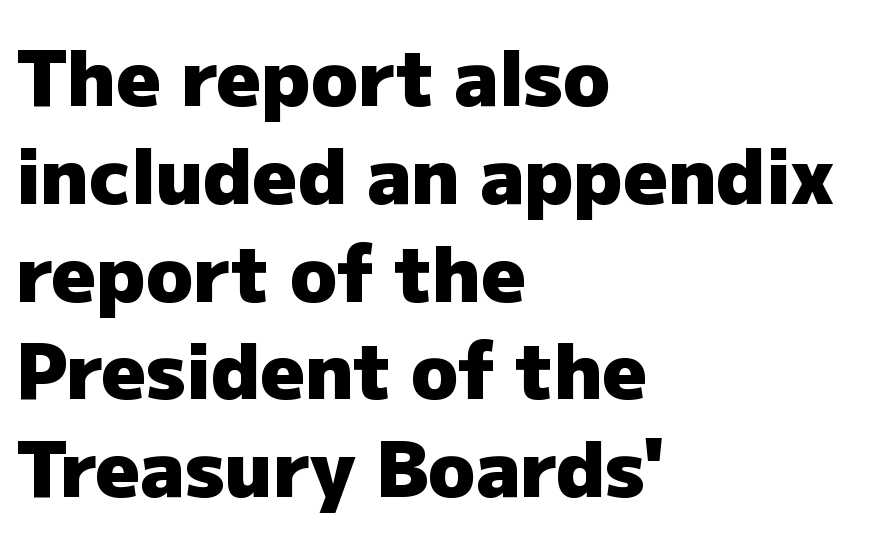
Q: Is the text bold? A: Yes.
Q: Is the text italic (slanted)? A: No, it is upright.
Q: Is the typeface a serif or a sans-serif typeface? A: Sans-serif.
Q: Is the text underlined? A: No.
Q: How is the paragraph aligned? A: Left-aligned.
Q: Is the spacing between letters normal or unusually wide? A: Normal.
Q: Is the spacing between lines tight, normal or loose? A: Normal.
Q: Width (condensed, normal, or wide)? A: Normal.
Q: Stroke contrast? A: Low.
Q: x-height? A: Medium.
Q: Monospaced? A: No.
